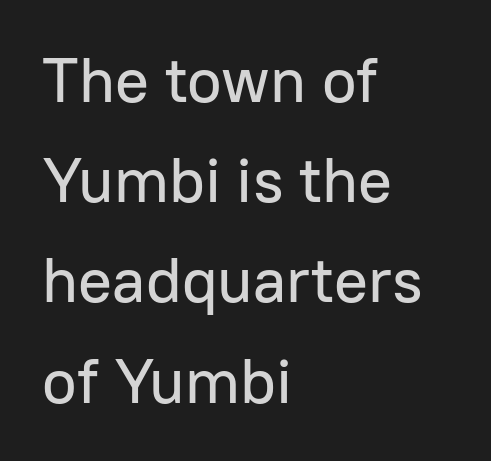
Looks like regular typesetting: each glyph gets only the width it needs. A normal amount of white space separates one row of letters from the next. The rendering shows plain stroke endings on the letterforms — a sans-serif design. This rendering features lettering with no underline. Each line starts at the same left margin while the right side varies. Ordinary non-slanted type is in use.
